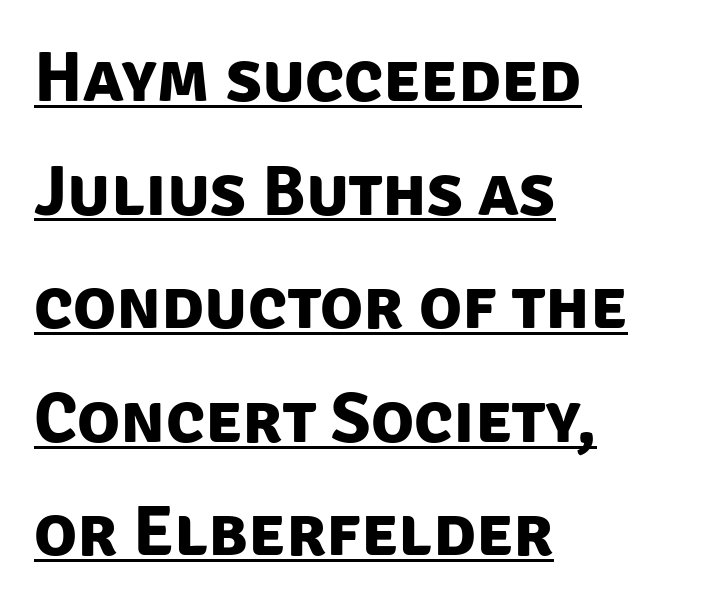
{"serif": "no", "bold": "yes", "weight": "bold", "width": "normal", "stroke_contrast": "low", "x_height": "large", "monospaced": "no", "underline": "yes", "align": "left", "line_spacing": "normal", "line_spacing_ratio": 1.6, "letter_spacing": "normal", "letter_spacing_em": 0.0, "glyph_px": 71}
